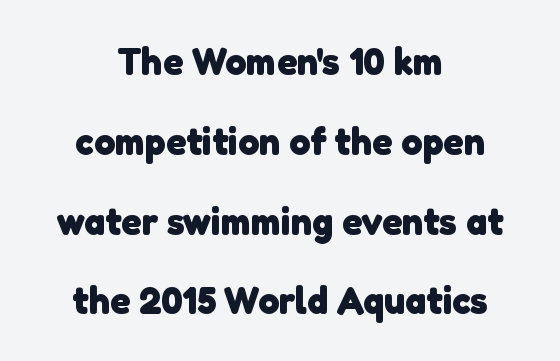
{"serif": "no", "bold": "yes", "weight": "heavy", "width": "normal", "stroke_contrast": "low", "x_height": "medium", "monospaced": "no", "underline": "no", "align": "center", "line_spacing": "loose", "line_spacing_ratio": 2.1, "letter_spacing": "normal", "letter_spacing_em": 0.0, "glyph_px": 38}
